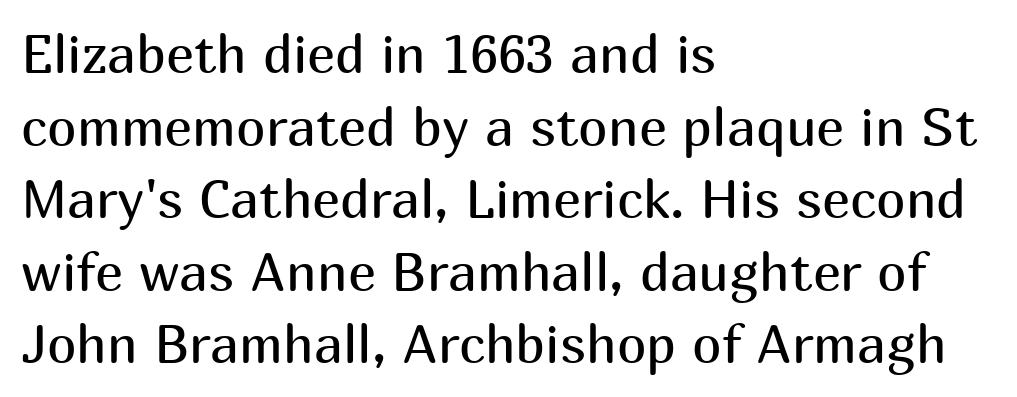
The image shows 53 px regular-weight sans-serif type, upright; set left-aligned, normal line spacing (1.37x), normal letter spacing, not underlined; medium stroke contrast and a medium x-height.
